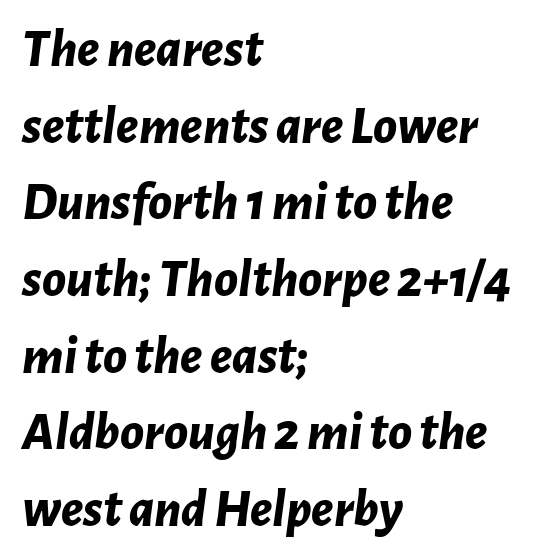
The image shows 54 px bold type, italic (leaning right); set left-aligned, normal line spacing (1.42x), normal letter spacing, not underlined; low stroke contrast and a medium x-height.
